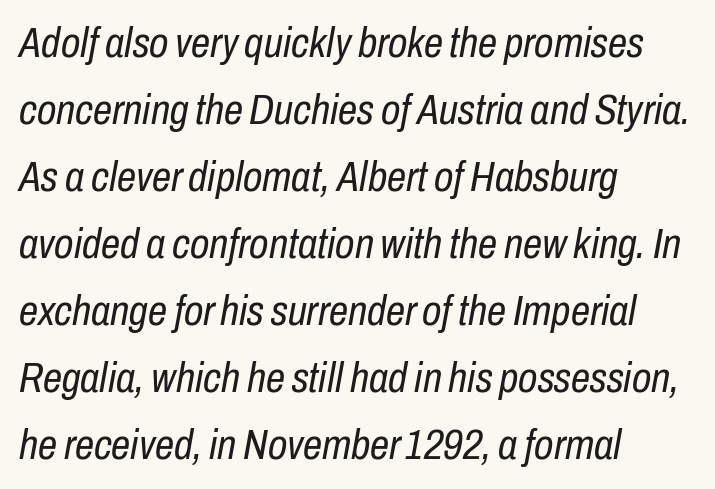
Q: Is the text bold? A: No.
Q: Is the text italic (slanted)? A: Yes, it leans right by about 10 degrees.
Q: Is the text underlined? A: No.
Q: How is the paragraph aligned? A: Left-aligned.
Q: Is the spacing between letters normal or unusually wide? A: Normal.
Q: Is the spacing between lines tight, normal or loose? A: Normal.
Q: Width (condensed, normal, or wide)? A: Condensed.
Q: Stroke contrast? A: Low.
Q: x-height? A: Medium.
Q: Monospaced? A: No.
